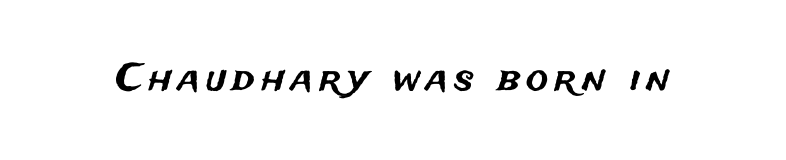
Bare-footed words on every line. Each letter keeps its own natural width here, so spacing adapts to shape. Look at the bottom of the vertical strokes: they stop flat, with no serifs.
